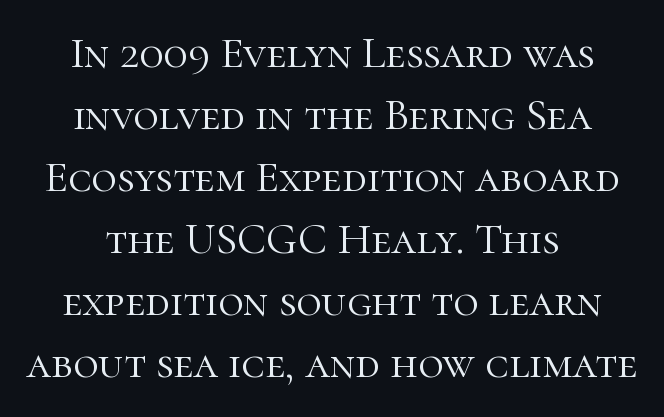
{"serif": "yes", "italic": "no", "bold": "no", "weight": "light", "width": "normal", "stroke_contrast": "high", "x_height": "medium", "monospaced": "no", "underline": "no", "align": "center", "line_spacing": "normal", "line_spacing_ratio": 1.41, "letter_spacing": "normal", "letter_spacing_em": 0.0, "glyph_px": 44}
